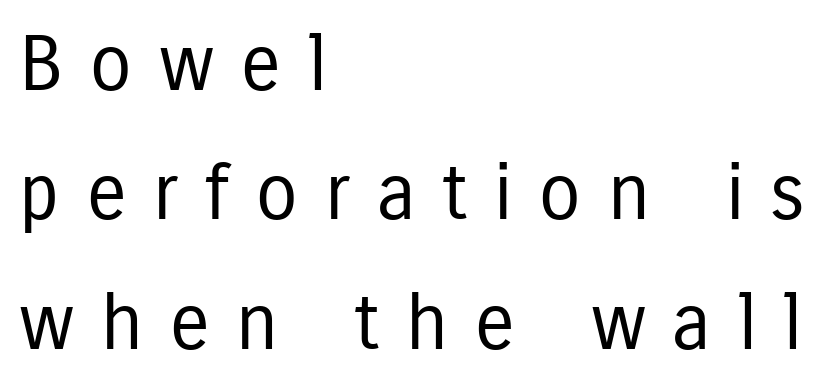
Honestly, the letter spacing is so wide it's the main thing you notice. Normally led — the rows are evenly, conventionally spaced. Descenders are the only things crossing below the line. Quick note: not italic, upright. Unlike a traditional serif, this face leaves its strokes unadorned.
